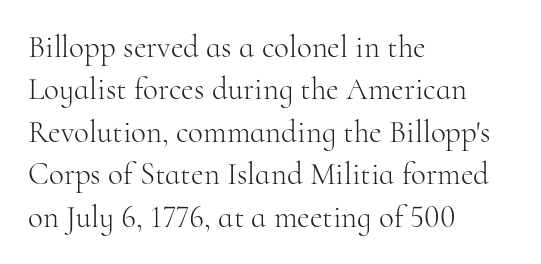
Normally led — the rows are evenly, conventionally spaced. A serif font was chosen for this passage. Nothing heavy about these letters — not bold at all. It's the straight-up-and-down kind of type. The gaps between neighbouring characters are ordinary and unremarkable. Notice how the passage keeps a crisp vertical edge on the left only.
